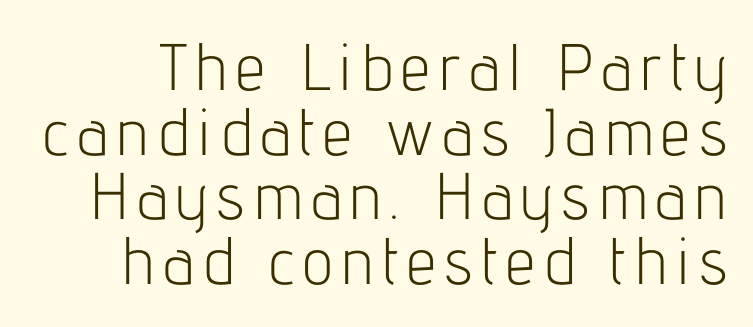
{"serif": "no", "italic": "no", "bold": "no", "weight": "light", "width": "condensed", "stroke_contrast": "low", "x_height": "medium", "monospaced": "no", "underline": "no", "line_spacing": "tight", "line_spacing_ratio": 0.98, "glyph_px": 66}
